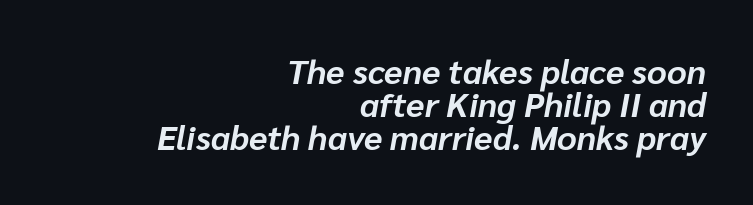
Q: Is the text bold? A: Yes.
Q: Is the text italic (slanted)? A: Yes, it leans right by about 10 degrees.
Q: Is the text underlined? A: No.
Q: How is the paragraph aligned? A: Right-aligned.
Q: Is the spacing between letters normal or unusually wide? A: Normal.
Q: Is the spacing between lines tight, normal or loose? A: Tight.
Q: Width (condensed, normal, or wide)? A: Normal.
Q: Stroke contrast? A: Low.
Q: x-height? A: Medium.
Q: Monospaced? A: No.
